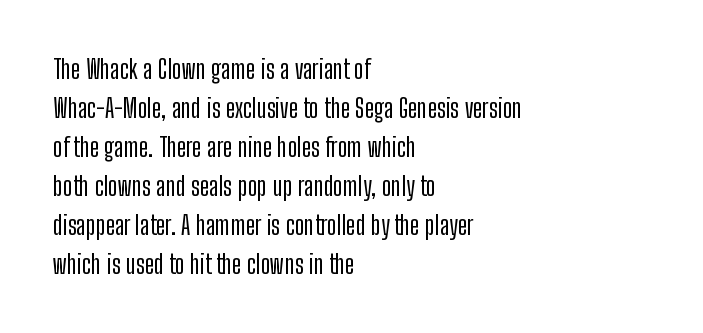
The image shows 26 px text type, upright; set left-aligned, normal line spacing (1.5x), normal letter spacing, not underlined.
